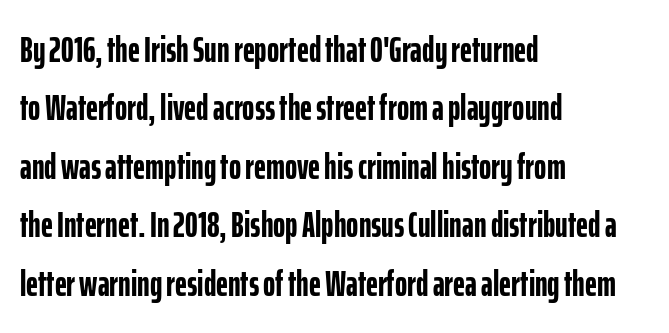
{"serif": "no", "italic": "no", "bold": "yes", "weight": "semibold", "width": "condensed", "stroke_contrast": "low", "x_height": "medium", "monospaced": "no", "underline": "no", "align": "left", "line_spacing": "normal", "line_spacing_ratio": 1.58, "letter_spacing": "normal", "letter_spacing_em": 0.0, "glyph_px": 37}
